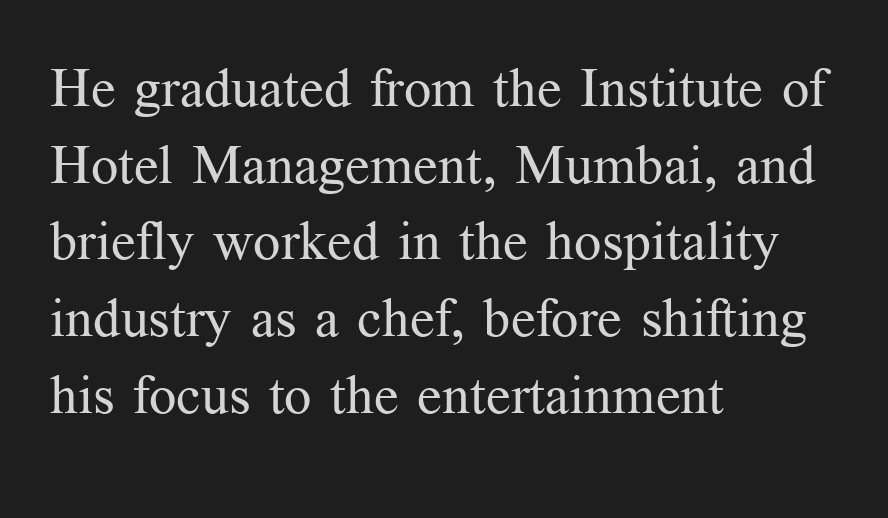
This sample uses an upright cut, with every glyph sitting square on the baseline. Compared with typical body copy, the letter spacing here is the same. Bare-footed words on every line. What kind of face is this? One with serifs. The designer left line spacing at the default. Caption: face not bold, strokes unweighted.
